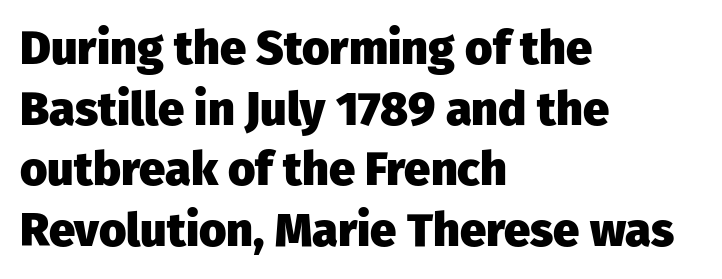
The image shows 47 px heavy sans-serif type, upright; set left-aligned, normal line spacing (1.29x), normal letter spacing, not underlined; low stroke contrast and a medium x-height.
